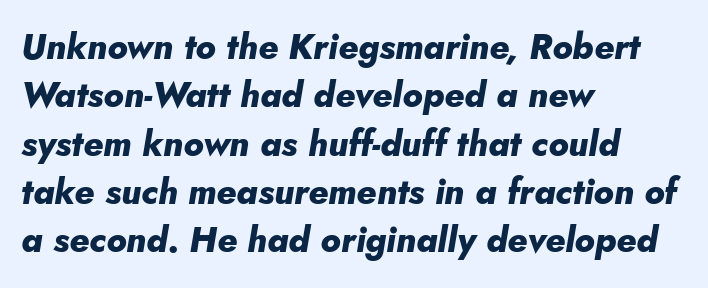
The image shows 35 px heavy type, italic (leaning right); set left-aligned, normal line spacing (1.38x), normal letter spacing, not underlined; low stroke contrast and a small x-height.
